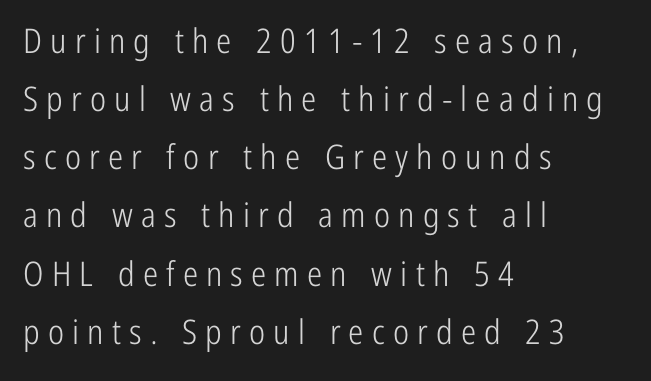
The image shows 34 px light, condensed sans-serif type, upright; set left-aligned, line spacing 1.71x, unusually wide letter spacing (+0.24 em), not underlined; low stroke contrast and a medium x-height.
